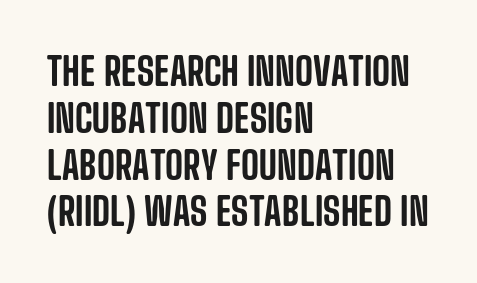
{"serif": "no", "italic": "no", "width": "condensed", "stroke_contrast": "low", "x_height": "large", "monospaced": "no", "underline": "no", "align": "left", "line_spacing_ratio": 1.2, "letter_spacing": "normal", "letter_spacing_em": 0.0, "glyph_px": 39}
